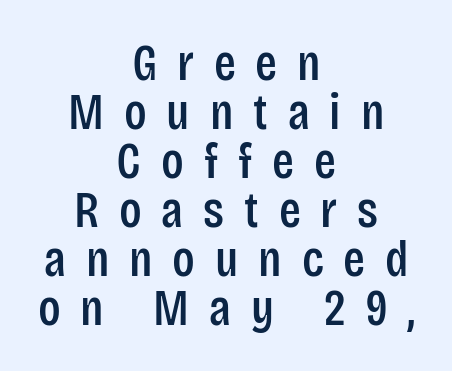
Unlike a traditional serif, this face leaves its strokes unadorned. This sample trades vertical openness for compactness between lines. The rendering uses natural spacing where letterforms have individual widths. One-word summary of the alignment: center. The type is letterspaced generously, with wide tracking.
